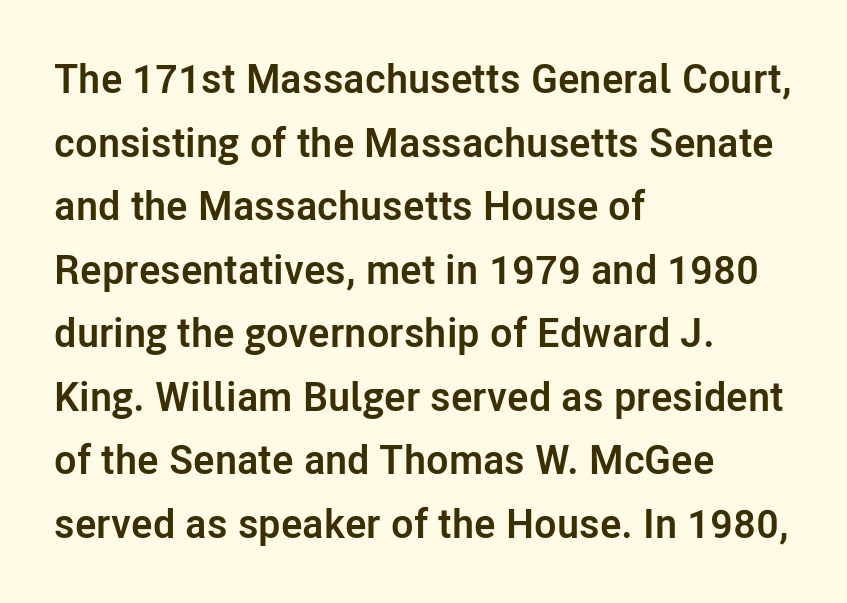
Q: Is the text bold? A: Yes.
Q: Is the text italic (slanted)? A: No, it is upright.
Q: Is the typeface a serif or a sans-serif typeface? A: Sans-serif.
Q: Is the text underlined? A: No.
Q: How is the paragraph aligned? A: Left-aligned.
Q: Is the spacing between letters normal or unusually wide? A: Normal.
Q: Is the spacing between lines tight, normal or loose? A: Normal.
Q: Width (condensed, normal, or wide)? A: Normal.
Q: Stroke contrast? A: Low.
Q: x-height? A: Medium.
Q: Monospaced? A: No.
